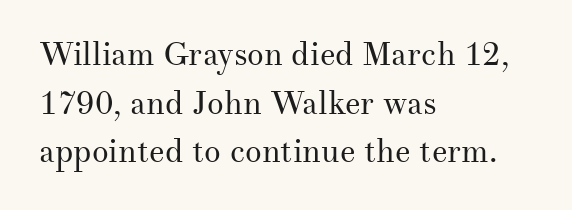
{"serif": "yes", "italic": "no", "bold": "no", "weight": "regular", "width": "normal", "stroke_contrast": "medium", "x_height": "small", "monospaced": "no", "underline": "no", "align": "left", "line_spacing": "normal", "line_spacing_ratio": 1.47, "letter_spacing": "normal", "letter_spacing_em": 0.0, "glyph_px": 33}
